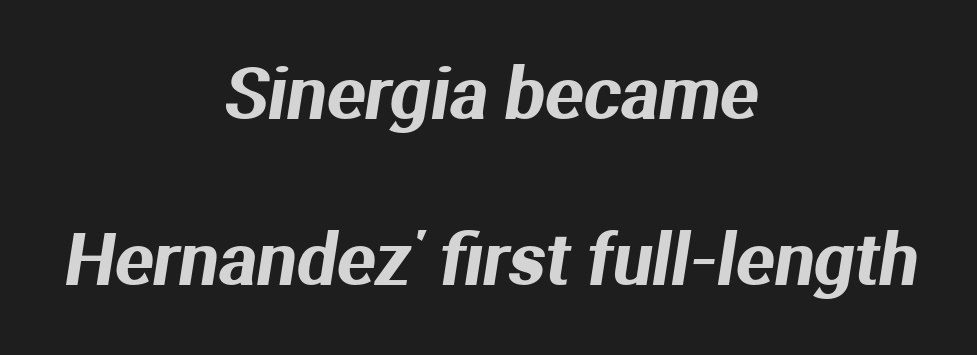
{"serif": "no", "width": "normal", "stroke_contrast": "medium", "x_height": "medium", "monospaced": "no", "underline": "no", "align": "center", "line_spacing": "loose", "line_spacing_ratio": 2.34, "letter_spacing": "normal", "letter_spacing_em": 0.0, "glyph_px": 71}
